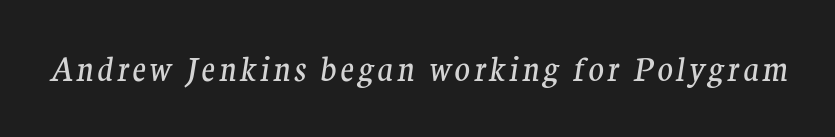
Q: Is the text bold? A: No.
Q: Is the text italic (slanted)? A: Yes, it leans right by about 9 degrees.
Q: Is the typeface a serif or a sans-serif typeface? A: Serif.
Q: Is the text underlined? A: No.
Q: Width (condensed, normal, or wide)? A: Normal.
Q: Stroke contrast? A: Medium.
Q: x-height? A: Medium.
Q: Monospaced? A: No.
